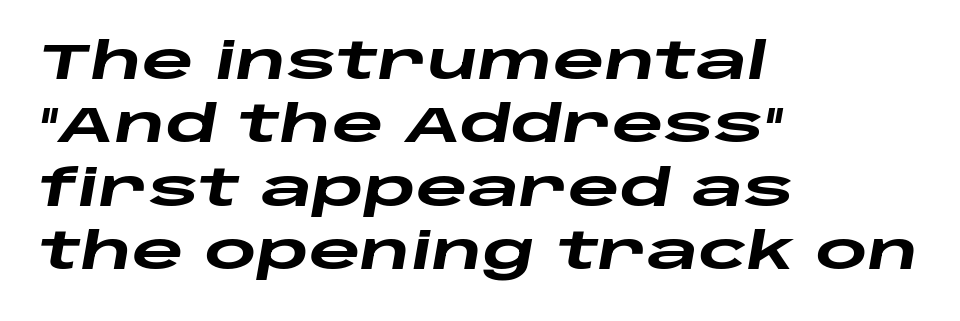
Q: Is the text bold? A: Yes.
Q: Is the text italic (slanted)? A: Yes, it leans right by about 10 degrees.
Q: Is the text underlined? A: No.
Q: How is the paragraph aligned? A: Left-aligned.
Q: Is the spacing between letters normal or unusually wide? A: Normal.
Q: Is the spacing between lines tight, normal or loose? A: Normal.
Q: Width (condensed, normal, or wide)? A: Wide.
Q: Stroke contrast? A: Low.
Q: x-height? A: Large.
Q: Monospaced? A: No.
